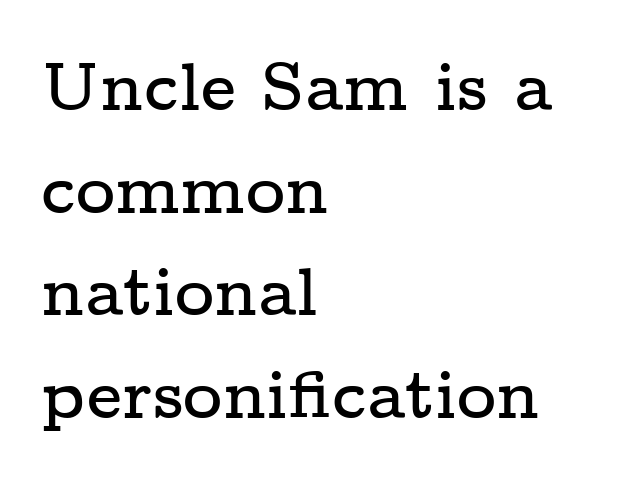
{"serif": "yes", "italic": "no", "width": "wide", "stroke_contrast": "low", "x_height": "medium", "monospaced": "no", "underline": "no", "align": "left", "line_spacing": "normal", "line_spacing_ratio": 1.51, "letter_spacing": "normal", "letter_spacing_em": 0.0, "glyph_px": 68}
